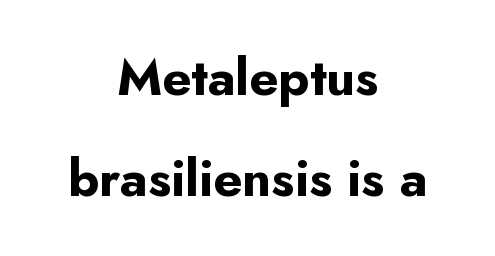
Q: Is the text bold? A: Yes.
Q: Is the text italic (slanted)? A: No, it is upright.
Q: Is the typeface a serif or a sans-serif typeface? A: Sans-serif.
Q: Is the text underlined? A: No.
Q: How is the paragraph aligned? A: Centered.
Q: Is the spacing between letters normal or unusually wide? A: Normal.
Q: Is the spacing between lines tight, normal or loose? A: Loose.
Q: Width (condensed, normal, or wide)? A: Normal.
Q: Stroke contrast? A: Low.
Q: x-height? A: Small.
Q: Monospaced? A: No.
